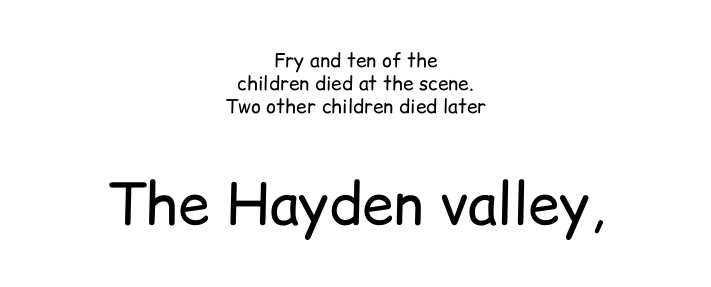
Q: Is the text bold? A: No.
Q: Is the text italic (slanted)? A: No, it is upright.
Q: Is the typeface a serif or a sans-serif typeface? A: Sans-serif.
Q: Is the text underlined? A: No.
Q: How is the paragraph aligned? A: Centered.
Q: Is the spacing between letters normal or unusually wide? A: Normal.
Q: Which block of text is set in a larger size, the first (top) or the second (bottom)? A: The second (bottom) one.
Q: Width (condensed, normal, or wide)? A: Normal.
Q: Stroke contrast? A: Low.
Q: x-height? A: Medium.
Q: Monospaced? A: No.
